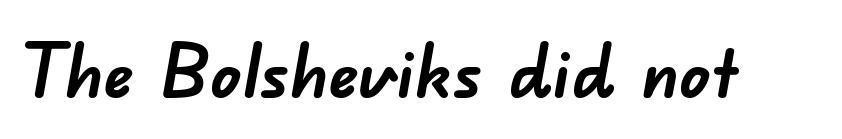
Type style note: lacks serifs. Thick stems and heavy bowls — unmistakably bold. Varying glyph widths throughout — classic text-font behaviour. The line texture is even and compact thanks to regular tracking. Underline: absent.
